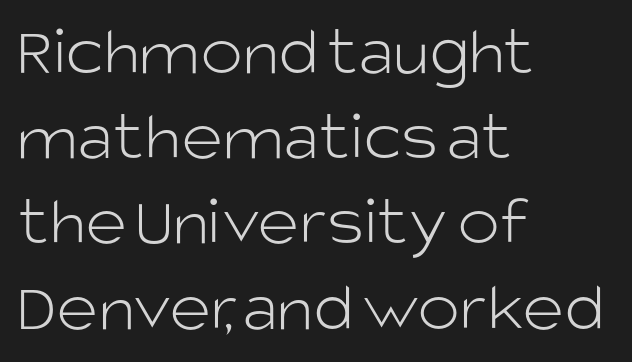
{"serif": "no", "italic": "no", "bold": "no", "weight": "light", "width": "normal", "stroke_contrast": "low", "x_height": "large", "monospaced": "no", "underline": "no", "align": "left", "line_spacing_ratio": 1.2, "letter_spacing": "normal", "letter_spacing_em": 0.0, "glyph_px": 71}
